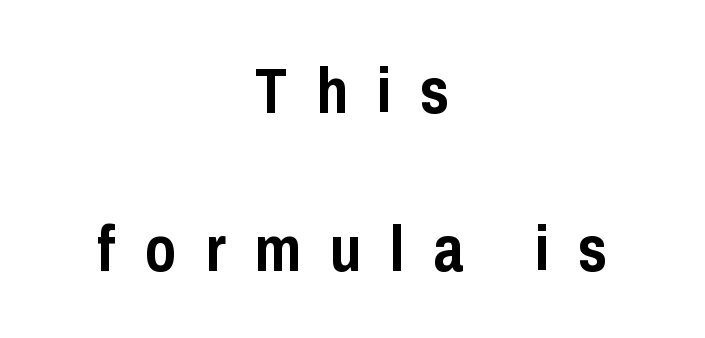
The image shows 64 px semibold, condensed sans-serif type, upright; set centered, loose line spacing (2.47x), unusually wide letter spacing (+0.45 em), not underlined; low stroke contrast and a medium x-height.
